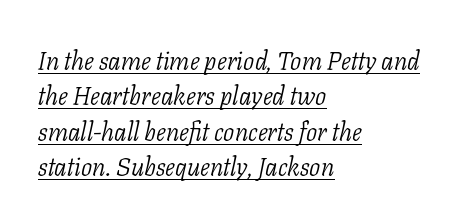
Compared with typical body copy, the letter spacing here is the same. The weight tops out at a normal text grade. Evenly set lines give the paragraph a standard silhouette. This rendering features underlined lettering.
